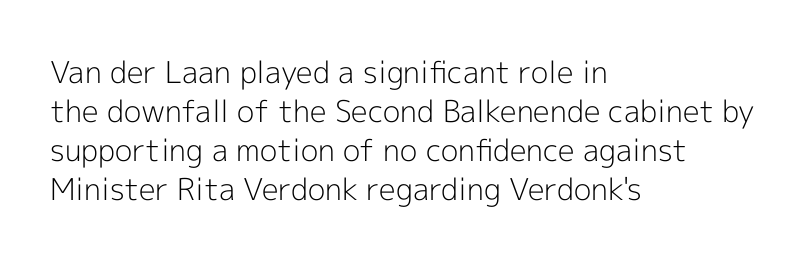
Q: Is the text bold? A: No.
Q: Is the text italic (slanted)? A: No, it is upright.
Q: Is the typeface a serif or a sans-serif typeface? A: Sans-serif.
Q: Is the text underlined? A: No.
Q: How is the paragraph aligned? A: Left-aligned.
Q: Is the spacing between letters normal or unusually wide? A: Normal.
Q: Is the spacing between lines tight, normal or loose? A: Normal.
Q: Width (condensed, normal, or wide)? A: Normal.
Q: x-height? A: Medium.
Q: Monospaced? A: No.
